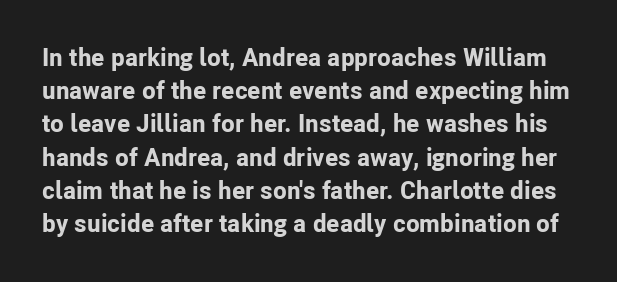
{"italic": "no", "bold": "yes", "underline": "no", "line_spacing": "normal", "line_spacing_ratio": 1.33, "letter_spacing": "normal", "letter_spacing_em": 0.0, "glyph_px": 25}
